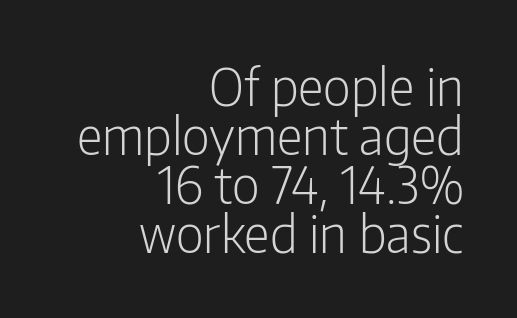
The image shows 51 px light, condensed sans-serif type, upright; set right-aligned, tight line spacing (0.96x), normal letter spacing, not underlined; low stroke contrast and a medium x-height.
